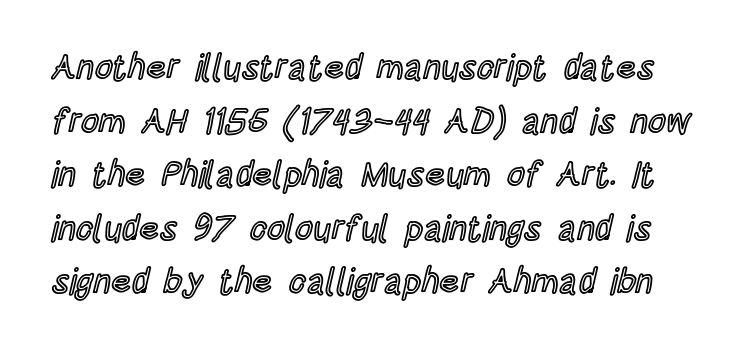
The passage shown is typed in a proportional face where columns would drift. Just letters on the line, the space beneath them empty. Between one letter and the next there's only the usual sliver of space. A typesetter would call this leading conventional body-copy spacing.
